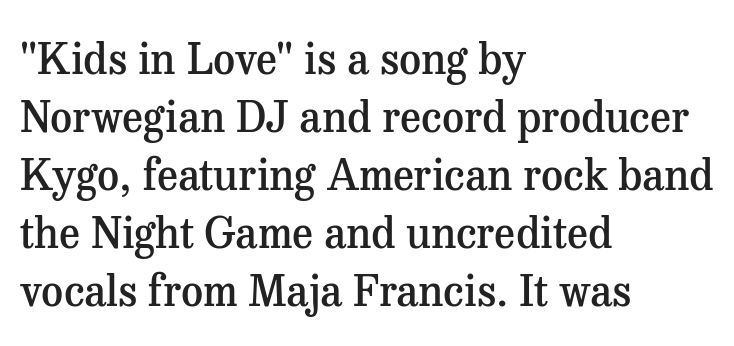
The setting favours the left margin, as ordinary paragraphs usually do. Is this a sans? No — the strokes have serifs. In terms of leading, this rendering sits right in the middle. Nope, not italic — everything's standing straight.
